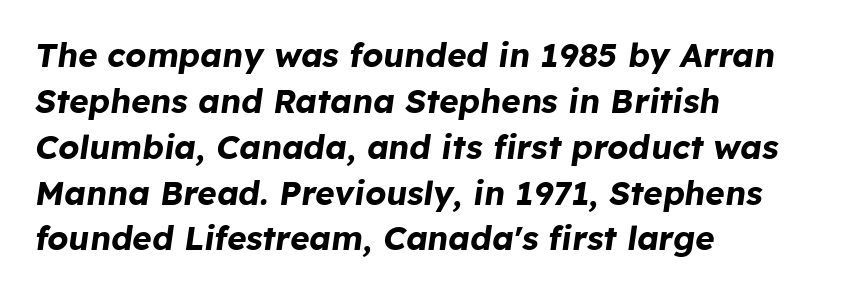
Q: Is the text bold? A: Yes.
Q: Is the text italic (slanted)? A: Yes, it leans right by about 8 degrees.
Q: Is the text underlined? A: No.
Q: How is the paragraph aligned? A: Left-aligned.
Q: Is the spacing between letters normal or unusually wide? A: Normal.
Q: Is the spacing between lines tight, normal or loose? A: Normal.
Q: Width (condensed, normal, or wide)? A: Normal.
Q: Stroke contrast? A: Low.
Q: x-height? A: Medium.
Q: Monospaced? A: No.
